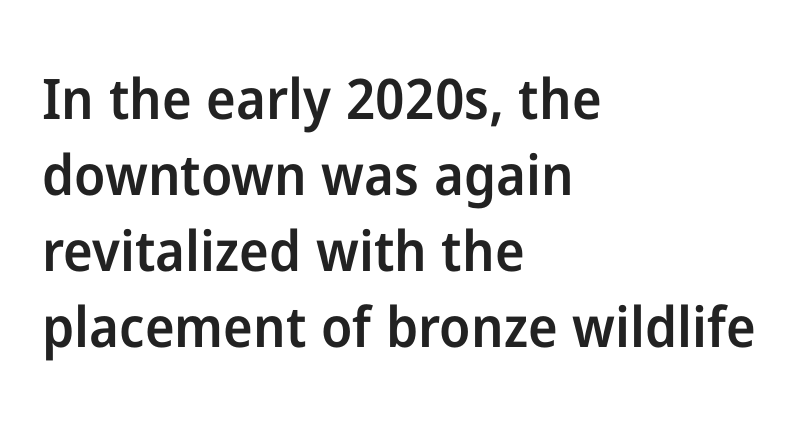
Q: Is the text bold? A: Semi-bold.
Q: Is the text italic (slanted)? A: No, it is upright.
Q: Is the typeface a serif or a sans-serif typeface? A: Sans-serif.
Q: Is the text underlined? A: No.
Q: How is the paragraph aligned? A: Left-aligned.
Q: Is the spacing between letters normal or unusually wide? A: Normal.
Q: Is the spacing between lines tight, normal or loose? A: Normal.
Q: Width (condensed, normal, or wide)? A: Normal.
Q: Stroke contrast? A: Low.
Q: x-height? A: Medium.
Q: Monospaced? A: No.
